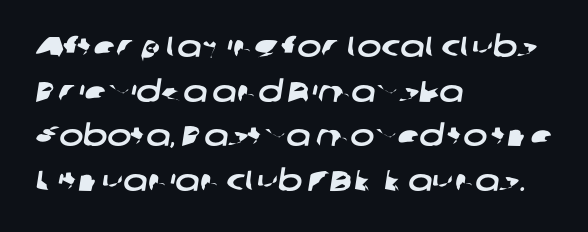
{"serif": "no", "width": "wide", "stroke_contrast": "low", "x_height": "medium", "monospaced": "no", "underline": "no", "align": "left", "line_spacing": "normal", "line_spacing_ratio": 1.54, "letter_spacing": "normal", "letter_spacing_em": 0.0, "glyph_px": 29}
